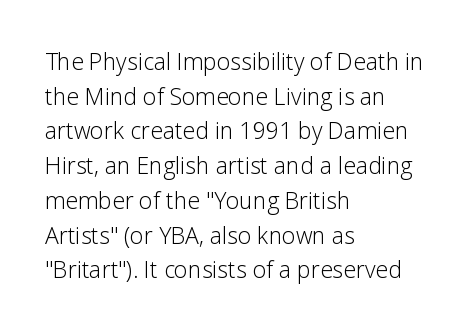
{"italic": "no", "bold": "no", "underline": "no", "align": "left", "line_spacing": "normal", "line_spacing_ratio": 1.51, "letter_spacing": "normal", "letter_spacing_em": 0.0, "glyph_px": 23}
